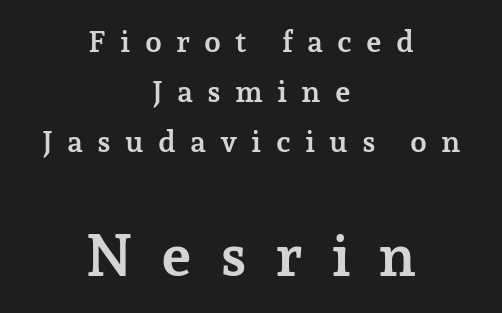
{"serif": "yes", "italic": "no", "bold": "yes", "weight": "semibold", "width": "normal", "stroke_contrast": "low", "x_height": "medium", "monospaced": "no", "underline": "no", "align": "center", "line_spacing": "normal", "line_spacing_ratio": 1.66, "letter_spacing": "wide", "letter_spacing_em": 0.47, "larger_block": "second", "size_ratio": 1.97, "glyph_px": 59}
